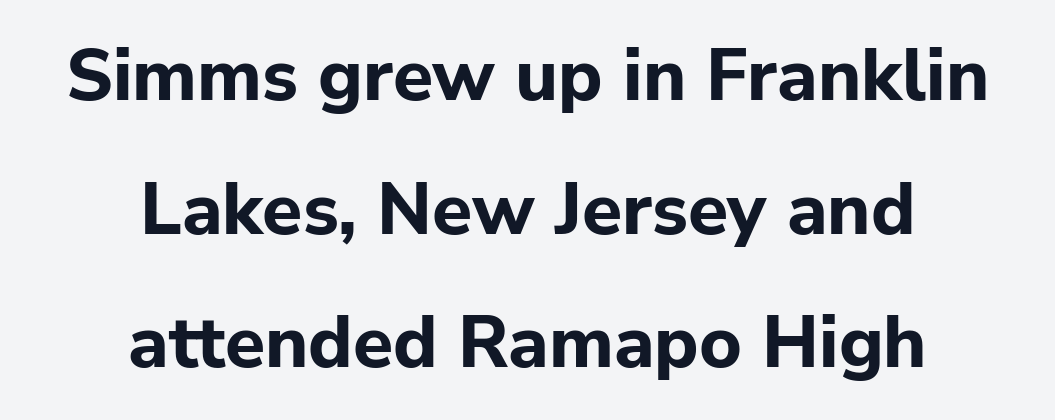
The image shows 73 px bold sans-serif type, upright; set centered, line spacing 1.83x, normal letter spacing, not underlined; low stroke contrast and a medium x-height.
